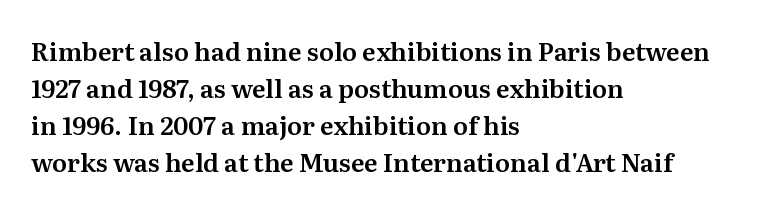
The image shows 25 px text type, upright; set left-aligned, normal line spacing (1.48x), normal letter spacing, not underlined.
